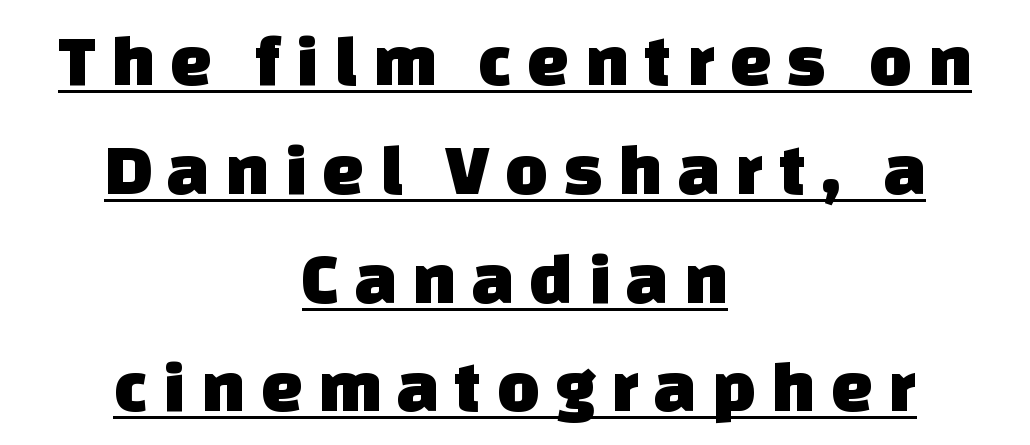
The image shows 74 px sans-serif type; set centered, normal line spacing (1.47x), unusually wide letter spacing (+0.21 em), underlined; low stroke contrast and a large x-height.
